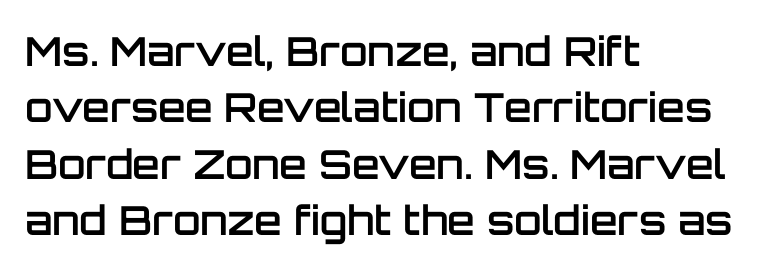
{"serif": "no", "italic": "no", "bold": "semi", "weight": "semibold", "width": "normal", "stroke_contrast": "low", "x_height": "large", "monospaced": "no", "underline": "no", "align": "left", "line_spacing": "normal", "line_spacing_ratio": 1.41, "letter_spacing": "normal", "letter_spacing_em": 0.0, "glyph_px": 40}
